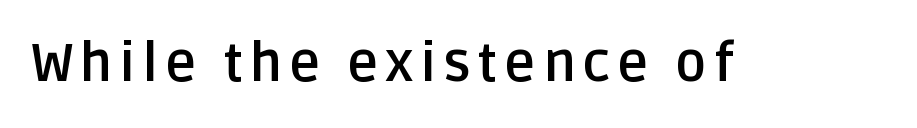
{"serif": "no", "italic": "no", "bold": "yes", "weight": "semibold", "width": "normal", "stroke_contrast": "low", "x_height": "large", "monospaced": "no", "underline": "no", "glyph_px": 54}
